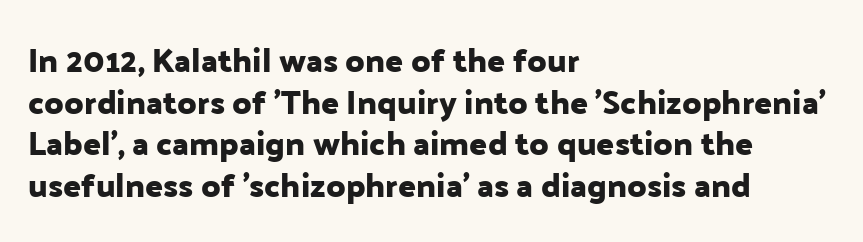
The image shows 33 px sans-serif type, upright; set left-aligned, normal line spacing (1.26x), normal letter spacing, not underlined; low stroke contrast and a medium x-height.
